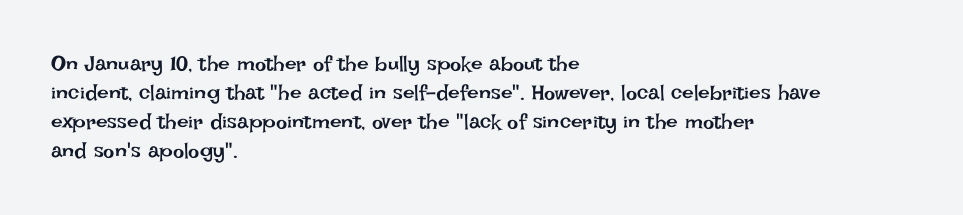
Q: Is the text bold? A: No.
Q: Is the text italic (slanted)? A: No, it is upright.
Q: Is the text underlined? A: No.
Q: How is the paragraph aligned? A: Left-aligned.
Q: Is the spacing between letters normal or unusually wide? A: Normal.
Q: Is the spacing between lines tight, normal or loose? A: Normal.
